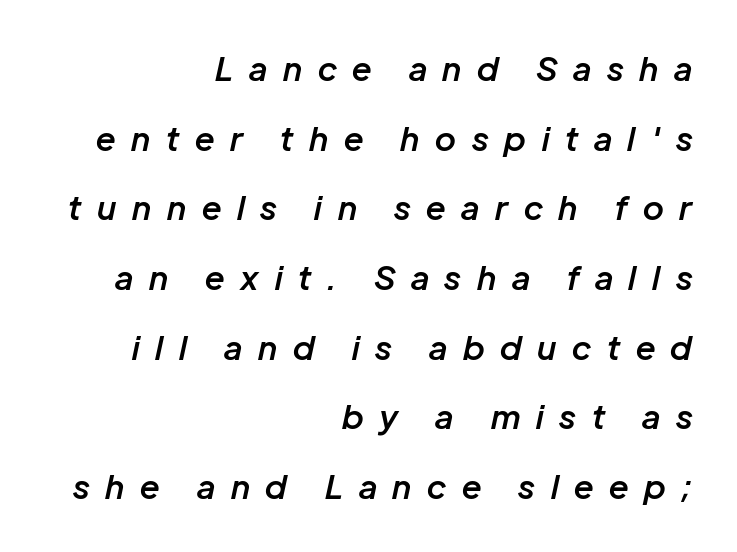
{"italic": "yes", "lean": "right", "slant_degrees": 12, "bold": "semi", "weight": "semibold", "width": "normal", "stroke_contrast": "low", "x_height": "medium", "monospaced": "no", "underline": "no", "align": "right", "line_spacing": "loose", "line_spacing_ratio": 2.11, "letter_spacing": "wide", "letter_spacing_em": 0.48, "glyph_px": 33}
